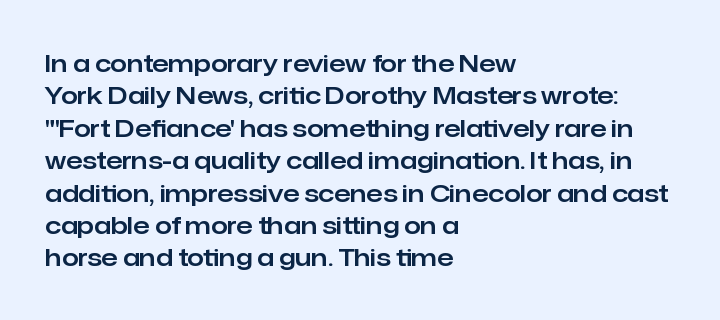
Q: Is the text italic (slanted)? A: No, it is upright.
Q: Is the text underlined? A: No.
Q: How is the paragraph aligned? A: Left-aligned.
Q: Is the spacing between letters normal or unusually wide? A: Normal.
Q: Is the spacing between lines tight, normal or loose? A: Normal.
